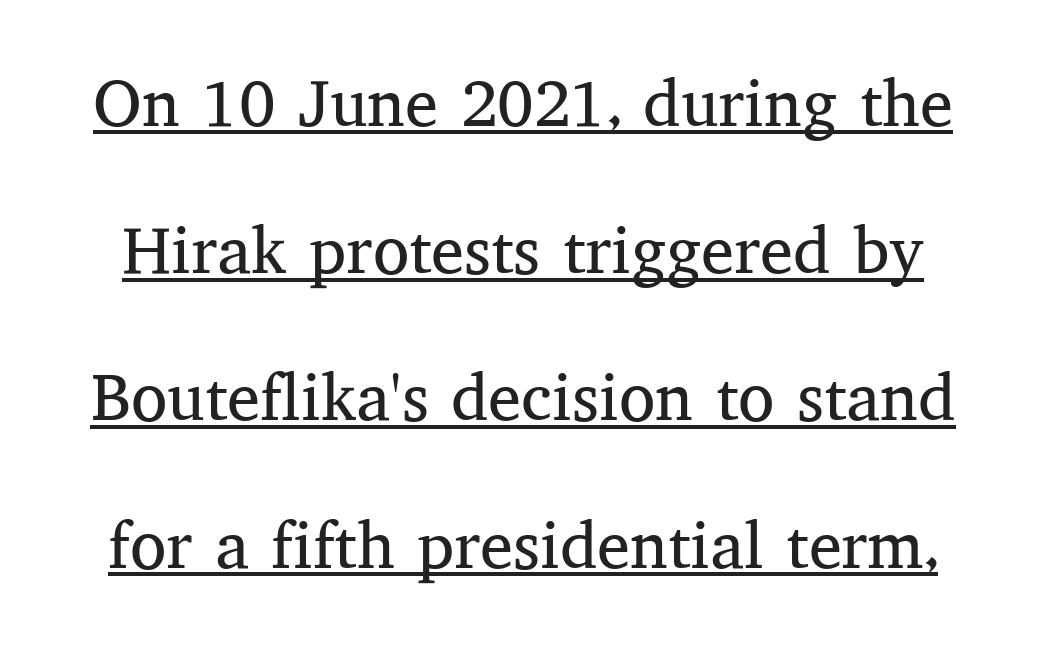
A typographer would call this underscored text. This is the regular roman posture of the typeface. Is this a fixed-width face? No — the glyphs have proportional, varying widths. Is this a sans? No — the strokes have serifs. No extra tracking has been applied to these lines.
